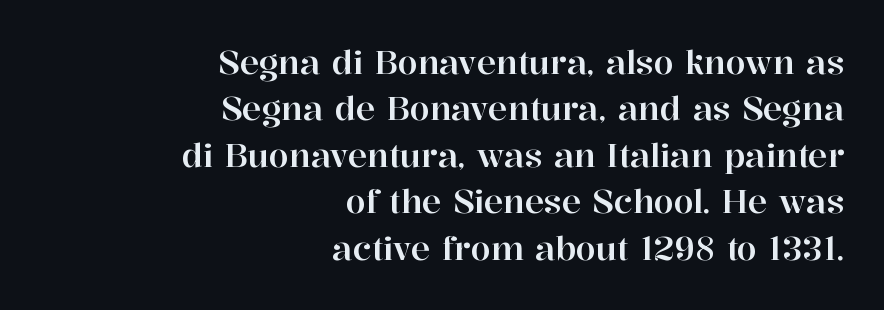
{"serif": "yes", "italic": "no", "width": "normal", "stroke_contrast": "high", "x_height": "medium", "monospaced": "no", "underline": "no", "align": "right", "line_spacing": "normal", "line_spacing_ratio": 1.45, "letter_spacing": "normal", "letter_spacing_em": 0.0, "glyph_px": 32}
